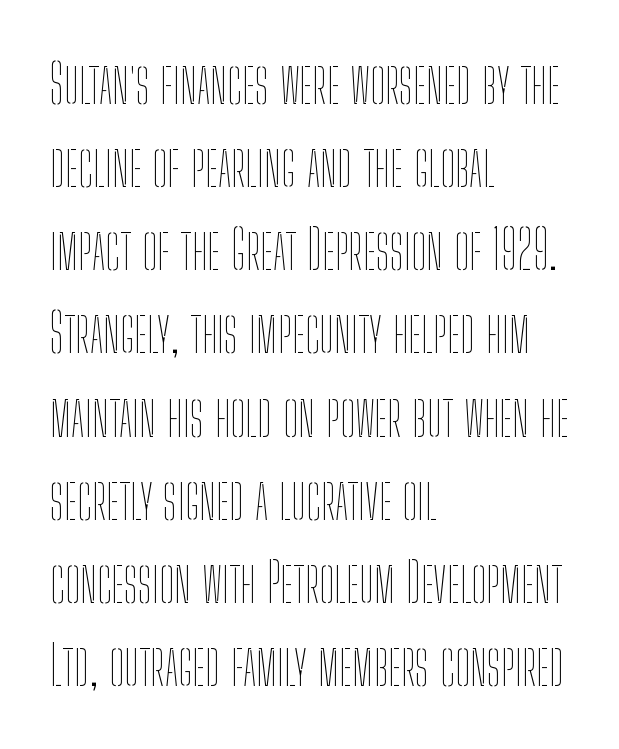
A quiet, ordinary-to-light weight characterises the typeface. Proportional: the letters do not fall into vertical columns. A typesetter would call this leading conventional body-copy spacing. The compositor pushed each line to the left boundary.
